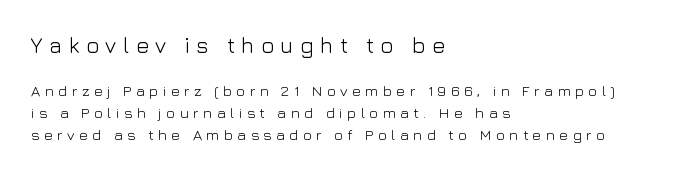
{"italic": "no", "bold": "no", "underline": "no", "align": "left", "line_spacing": "normal", "line_spacing_ratio": 1.46, "letter_spacing": "wide", "letter_spacing_em": 0.29, "larger_block": "first", "size_ratio": 1.47, "glyph_px": 22}
